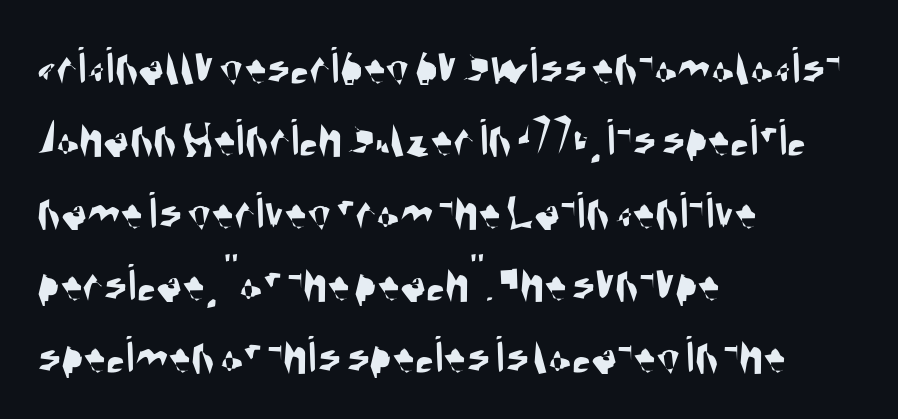
The image shows 54 px condensed sans-serif type; set left-aligned, normal line spacing (1.34x), normal letter spacing, not underlined; medium stroke contrast and a large x-height.
